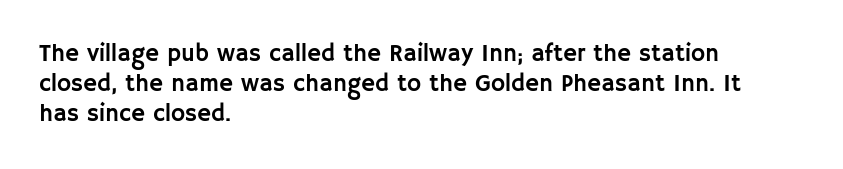
The image shows 24 px text type, upright; set left-aligned, normal line spacing (1.25x), normal letter spacing, not underlined.
